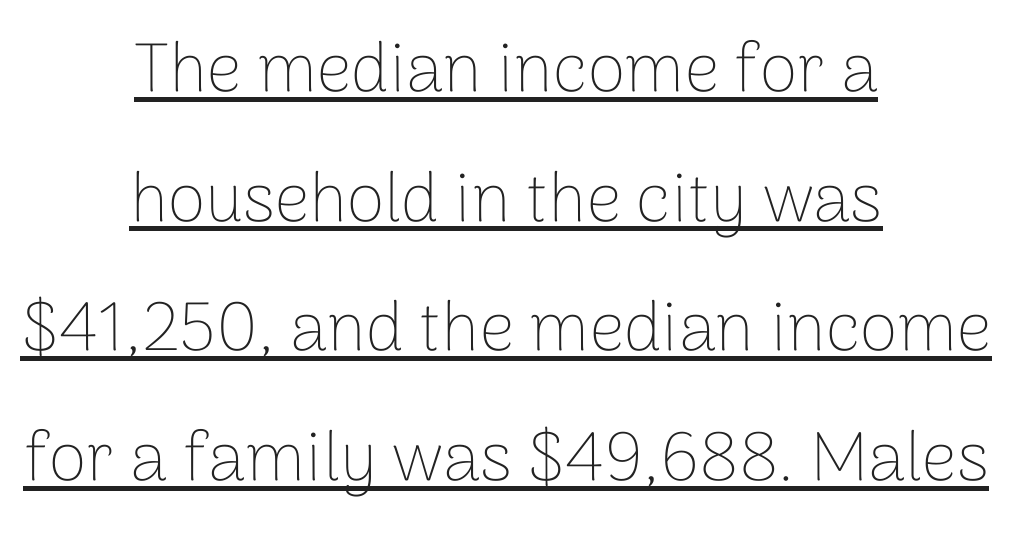
Look at the bottom of the vertical strokes: they stop flat, with no serifs. Looks like regular typesetting: each glyph gets only the width it needs. Each line is balanced around a shared central axis. Stems here are at most as thick as an everyday book face. The face used here is rendered with its standard letterfit. The typesetter has applied underlining to the passage shown.
